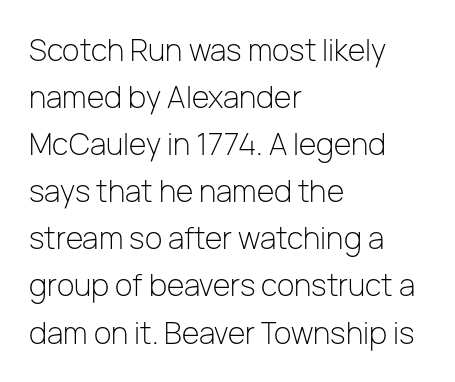
{"serif": "no", "italic": "no", "bold": "no", "weight": "light", "width": "normal", "stroke_contrast": "low", "x_height": "medium", "monospaced": "no", "underline": "no", "align": "left", "line_spacing": "normal", "line_spacing_ratio": 1.57, "letter_spacing": "normal", "letter_spacing_em": 0.0, "glyph_px": 30}
